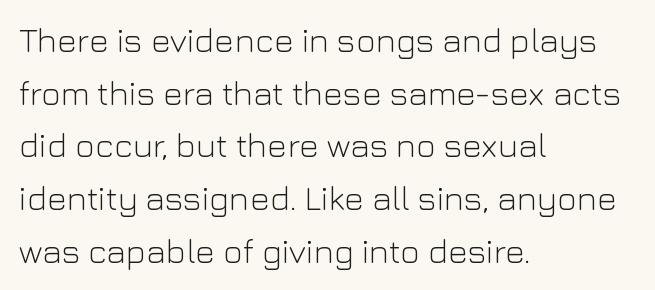
Posture: vertical. Vertical spacing — default. Unbolded letterforms with no extra heft. The paragraph has a hard left edge and a soft right edge. Is this a sans? Yes — the strokes have no serifs. Descenders are the only things crossing below the line.
